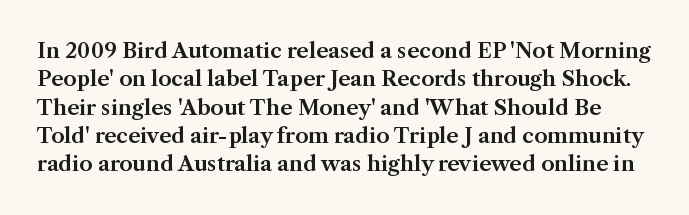
The image shows 21 px text type, upright; set normal line spacing (1.35x), normal letter spacing, not underlined.
